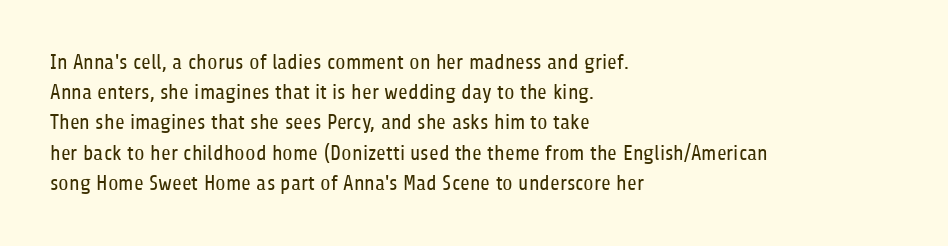
The image shows 21 px text type, upright; set left-aligned, normal line spacing (1.44x), normal letter spacing, not underlined.
